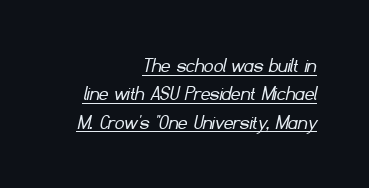
{"bold": "no", "underline": "yes", "align": "right", "line_spacing_ratio": 1.23, "letter_spacing": "normal", "letter_spacing_em": 0.0, "glyph_px": 23}
